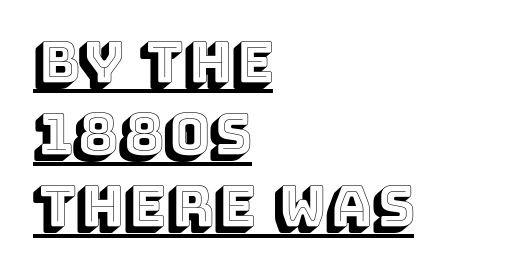
{"italic": "no", "width": "normal", "x_height": "large", "monospaced": "no", "underline": "yes", "align": "left", "line_spacing": "normal", "line_spacing_ratio": 1.29, "letter_spacing": "normal", "letter_spacing_em": 0.0, "glyph_px": 56}
